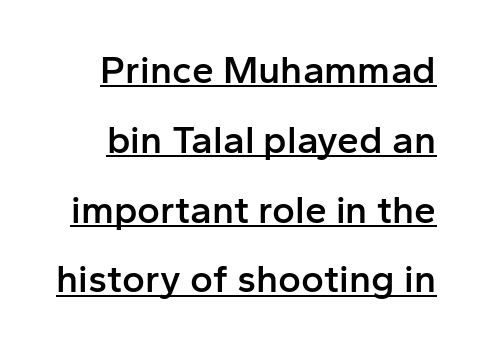
Q: Is the text bold? A: Semi-bold.
Q: Is the text italic (slanted)? A: No, it is upright.
Q: Is the typeface a serif or a sans-serif typeface? A: Sans-serif.
Q: Is the text underlined? A: Yes.
Q: Is the spacing between letters normal or unusually wide? A: Normal.
Q: Width (condensed, normal, or wide)? A: Normal.
Q: Stroke contrast? A: Low.
Q: x-height? A: Medium.
Q: Monospaced? A: No.
